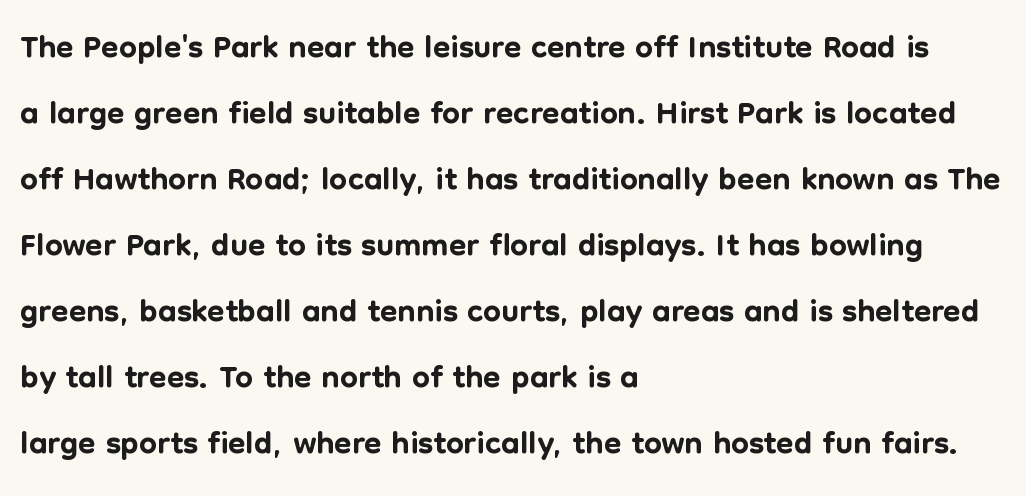
Q: Is the text italic (slanted)? A: No, it is upright.
Q: Is the typeface a serif or a sans-serif typeface? A: Sans-serif.
Q: Is the text underlined? A: No.
Q: How is the paragraph aligned? A: Left-aligned.
Q: Is the spacing between letters normal or unusually wide? A: Normal.
Q: Is the spacing between lines tight, normal or loose? A: Normal.
Q: Width (condensed, normal, or wide)? A: Normal.
Q: Stroke contrast? A: Low.
Q: x-height? A: Medium.
Q: Monospaced? A: No.
